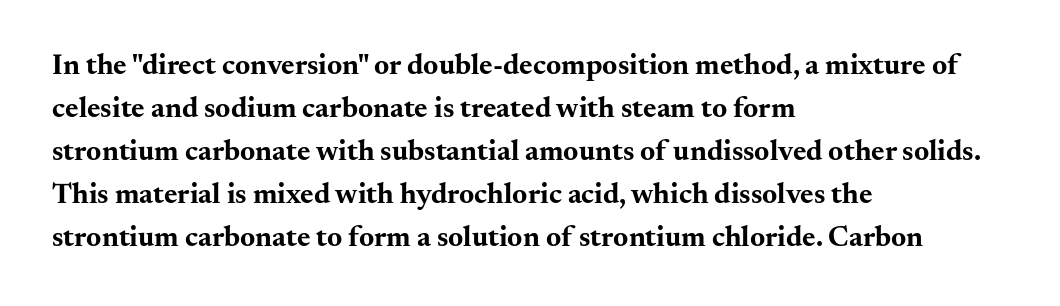
The image shows 29 px bold, wide serif type, upright; set left-aligned, normal line spacing (1.48x), normal letter spacing, not underlined; medium stroke contrast and a small x-height.
